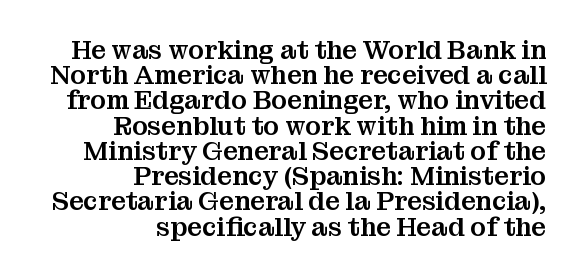
{"italic": "no", "underline": "no", "align": "right", "line_spacing": "tight", "line_spacing_ratio": 0.97, "letter_spacing": "normal", "letter_spacing_em": 0.0, "glyph_px": 26}
